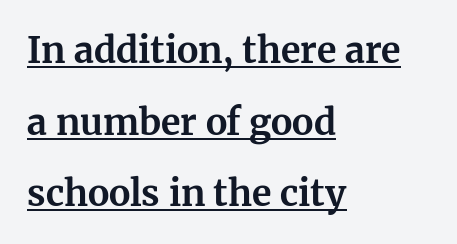
The image shows 36 px bold serif type, upright; set left-aligned, loose line spacing (1.99x), normal letter spacing, underlined; medium stroke contrast and a medium x-height.
